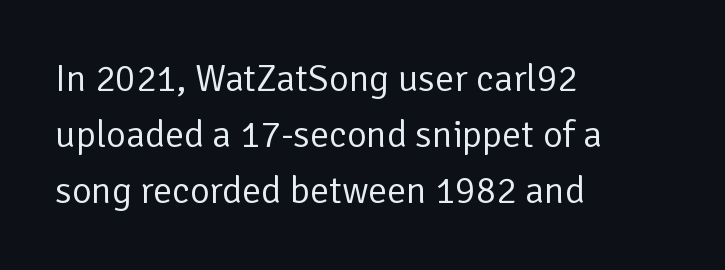
The image shows 38 px regular-weight sans-serif type, upright; set left-aligned, normal line spacing (1.47x), normal letter spacing, not underlined; low stroke contrast and a medium x-height.
